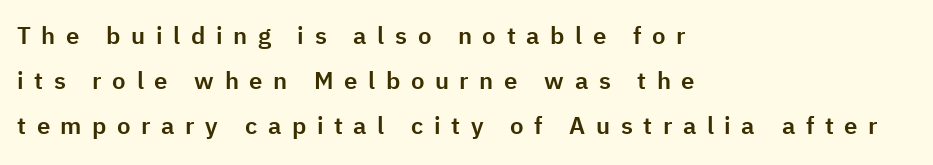
Q: Is the text italic (slanted)? A: No, it is upright.
Q: Is the text underlined? A: No.
Q: How is the paragraph aligned? A: Left-aligned.
Q: Is the spacing between letters normal or unusually wide? A: Unusually wide.
